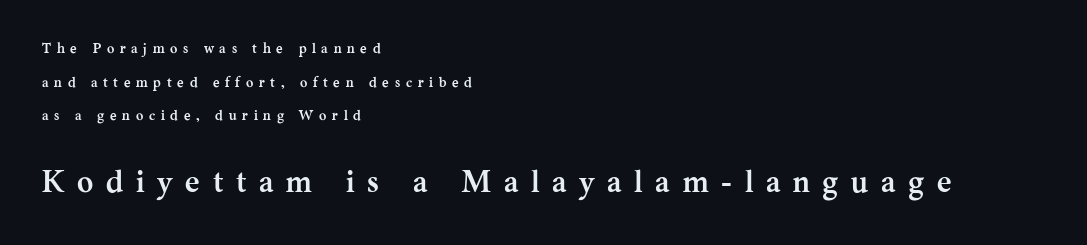
Q: Is the text bold? A: Yes.
Q: Is the text italic (slanted)? A: No, it is upright.
Q: Is the typeface a serif or a sans-serif typeface? A: Serif.
Q: Is the text underlined? A: No.
Q: How is the paragraph aligned? A: Left-aligned.
Q: Is the spacing between letters normal or unusually wide? A: Unusually wide.
Q: Is the spacing between lines tight, normal or loose? A: Loose.
Q: Which block of text is set in a larger size, the first (top) or the second (bottom)? A: The second (bottom) one.
Q: Width (condensed, normal, or wide)? A: Normal.
Q: Stroke contrast? A: Medium.
Q: x-height? A: Medium.
Q: Monospaced? A: No.
